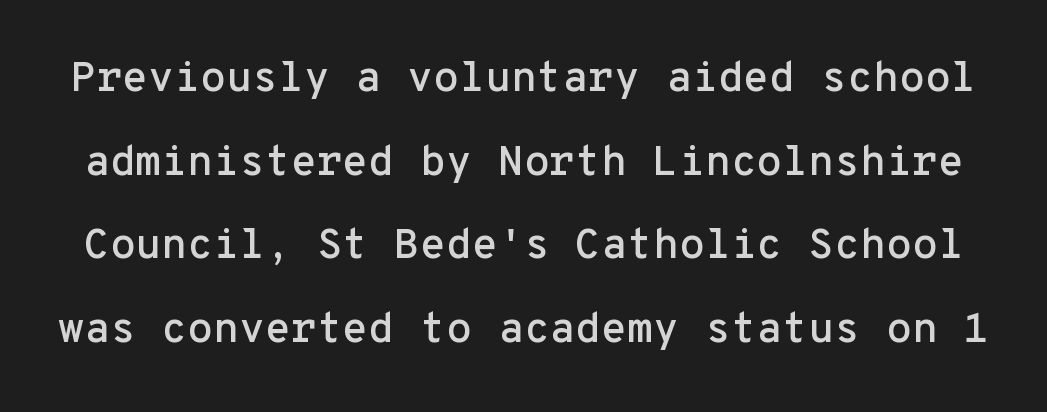
The image shows 42 px sans-serif type, upright, monospaced; set loose line spacing (1.99x), normal letter spacing, not underlined; low stroke contrast and a medium x-height.
